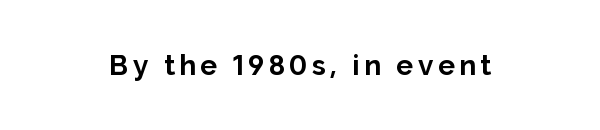
The image shows 28 px bold sans-serif type, upright; set not underlined; low stroke contrast and a medium x-height.
